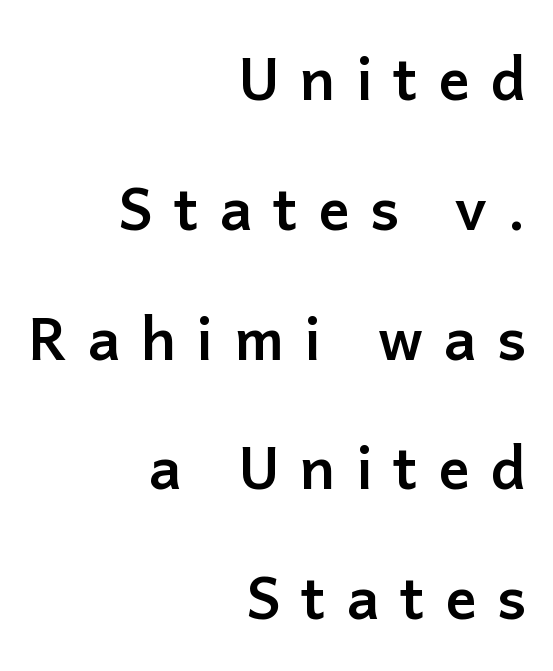
Q: Is the text bold? A: Yes.
Q: Is the text italic (slanted)? A: No, it is upright.
Q: Is the typeface a serif or a sans-serif typeface? A: Sans-serif.
Q: Is the text underlined? A: No.
Q: How is the paragraph aligned? A: Right-aligned.
Q: Is the spacing between letters normal or unusually wide? A: Unusually wide.
Q: Is the spacing between lines tight, normal or loose? A: Loose.
Q: Width (condensed, normal, or wide)? A: Normal.
Q: Stroke contrast? A: Low.
Q: x-height? A: Medium.
Q: Monospaced? A: No.
